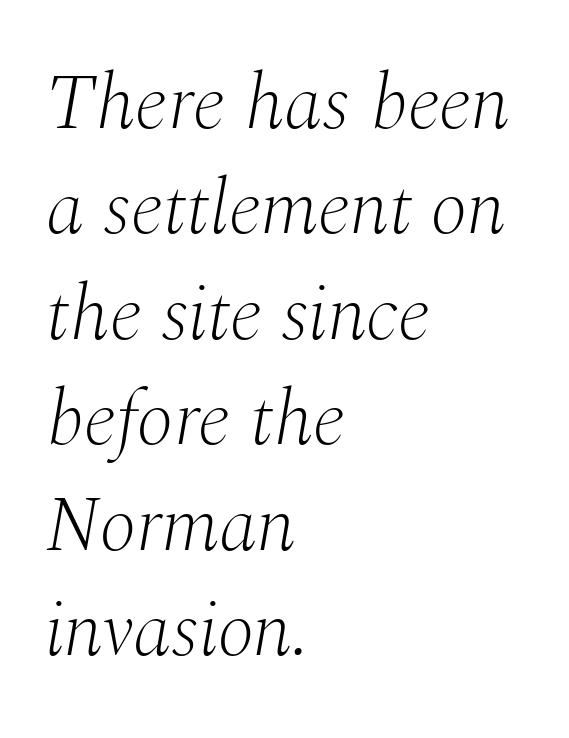
The image shows 77 px light serif type, italic (leaning right); set left-aligned, normal line spacing (1.37x), normal letter spacing, not underlined; medium stroke contrast and a medium x-height.
